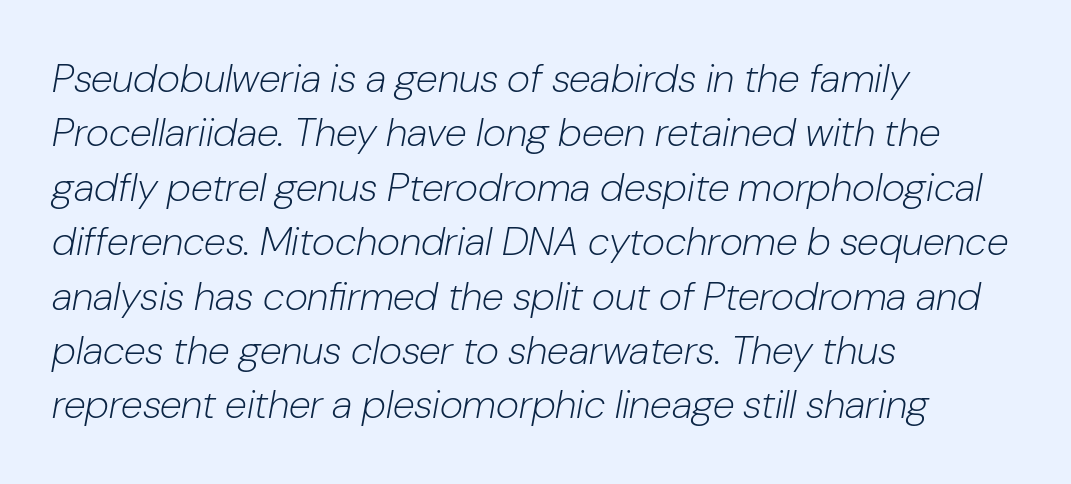
Q: Is the text bold? A: No.
Q: Is the text italic (slanted)? A: Yes, it leans right by about 10 degrees.
Q: Is the text underlined? A: No.
Q: How is the paragraph aligned? A: Left-aligned.
Q: Is the spacing between letters normal or unusually wide? A: Normal.
Q: Is the spacing between lines tight, normal or loose? A: Normal.
Q: Width (condensed, normal, or wide)? A: Normal.
Q: Stroke contrast? A: Low.
Q: x-height? A: Medium.
Q: Monospaced? A: No.
